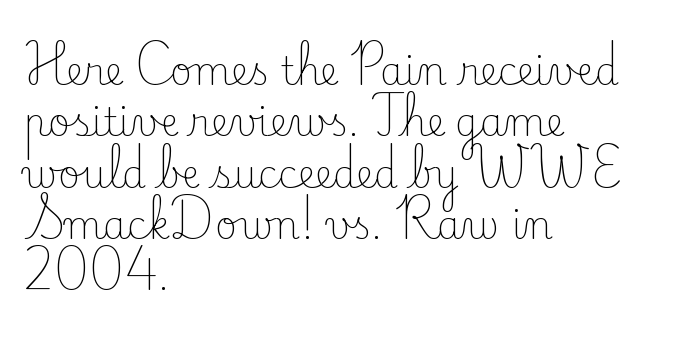
{"serif": "yes", "italic": "no", "bold": "no", "weight": "light", "width": "normal", "stroke_contrast": "low", "x_height": "small", "monospaced": "no", "underline": "no", "align": "left", "line_spacing": "normal", "line_spacing_ratio": 1.35, "letter_spacing": "normal", "letter_spacing_em": 0.0, "glyph_px": 38}
